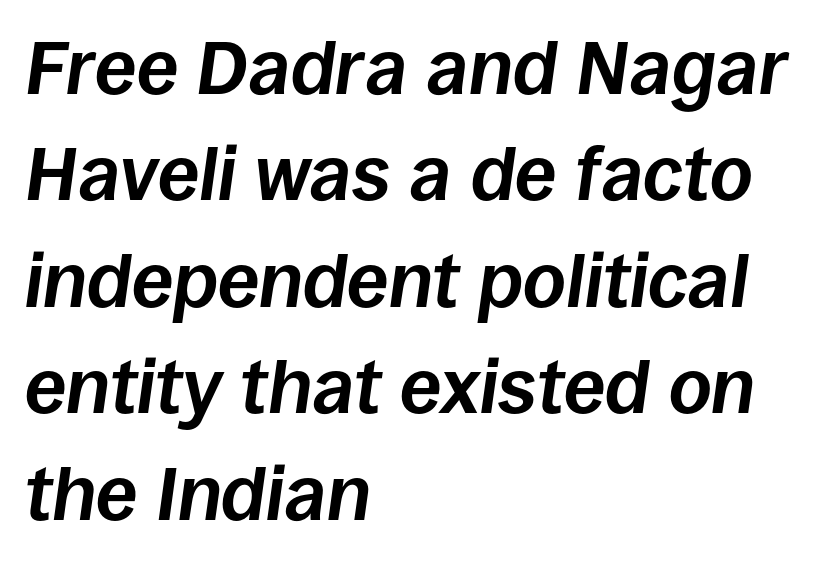
Q: Is the text bold? A: Yes.
Q: Is the text italic (slanted)? A: Yes, it leans right by about 8 degrees.
Q: Is the text underlined? A: No.
Q: How is the paragraph aligned? A: Left-aligned.
Q: Is the spacing between letters normal or unusually wide? A: Normal.
Q: Is the spacing between lines tight, normal or loose? A: Normal.
Q: Width (condensed, normal, or wide)? A: Normal.
Q: Stroke contrast? A: Low.
Q: x-height? A: Large.
Q: Monospaced? A: No.
